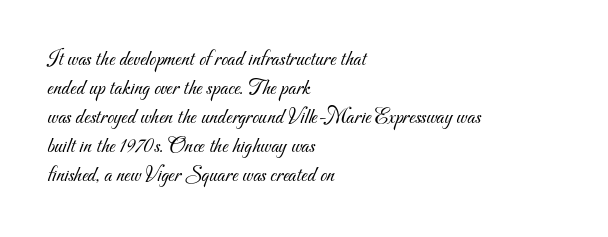
Q: Is the text bold? A: No.
Q: Is the text underlined? A: No.
Q: How is the paragraph aligned? A: Left-aligned.
Q: Is the spacing between letters normal or unusually wide? A: Normal.
Q: Is the spacing between lines tight, normal or loose? A: Normal.
